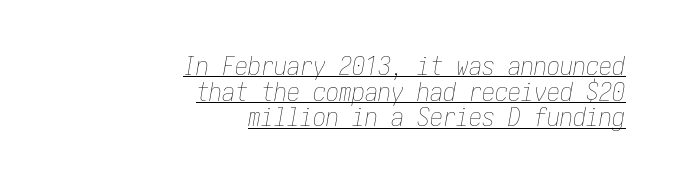
{"italic": "yes", "lean": "right", "slant_degrees": 10, "bold": "no", "underline": "yes", "align": "right", "line_spacing": "tight", "line_spacing_ratio": 0.99, "letter_spacing": "normal", "letter_spacing_em": 0.0, "glyph_px": 26}
